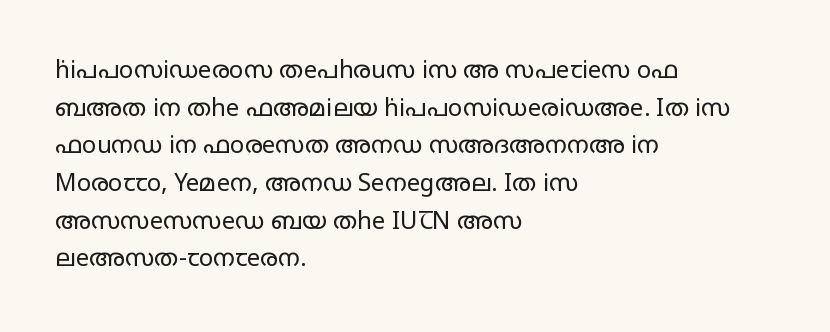
{"italic": "no", "bold": "no", "underline": "no", "align": "left", "line_spacing": "normal", "line_spacing_ratio": 1.57, "letter_spacing": "normal", "letter_spacing_em": 0.0, "glyph_px": 24}
